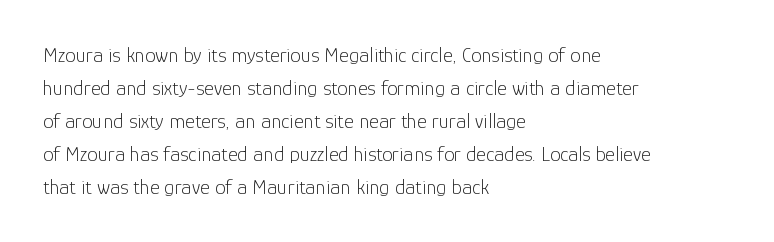
No italicization has been applied; the sample stays upright. This rendering features lettering with no underline. Summary of weight: not heavy and not bold. The typesetter chose a ragged-right arrangement here. The vertical gap from one line to the next is medium.
